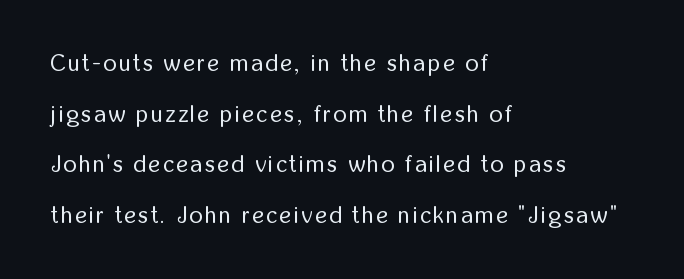
The image shows 23 px text type, upright; set left-aligned, loose line spacing (2.2x), not underlined.
